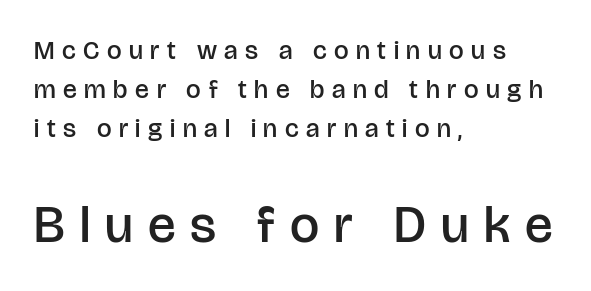
{"serif": "no", "italic": "no", "bold": "semi", "weight": "semibold", "width": "normal", "stroke_contrast": "low", "x_height": "large", "monospaced": "no", "underline": "no", "align": "left", "line_spacing": "normal", "line_spacing_ratio": 1.5, "letter_spacing": "wide", "letter_spacing_em": 0.29, "larger_block": "second", "size_ratio": 2.0, "glyph_px": 52}
